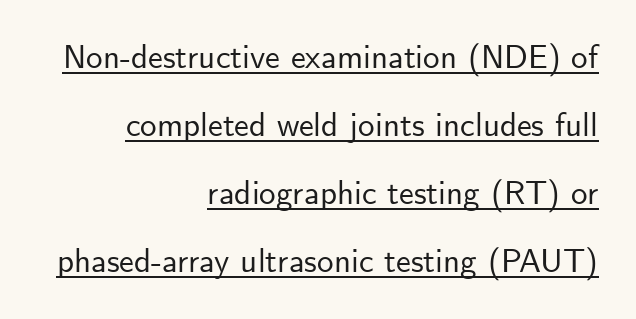
{"serif": "no", "italic": "no", "width": "normal", "stroke_contrast": "low", "x_height": "small", "monospaced": "no", "underline": "yes", "align": "right", "line_spacing": "loose", "line_spacing_ratio": 2.06, "letter_spacing": "normal", "letter_spacing_em": 0.0, "glyph_px": 33}
